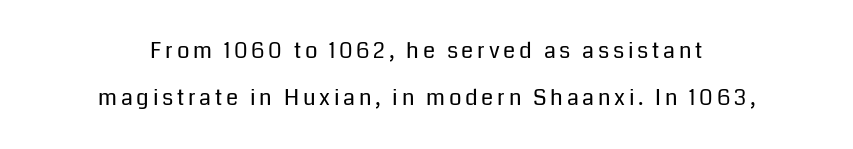
The words here are not underlined. Honestly, the rows look like they've been pulled way apart. Designer's note — italics off, roman on. Weight: not bold — regular or lighter.
